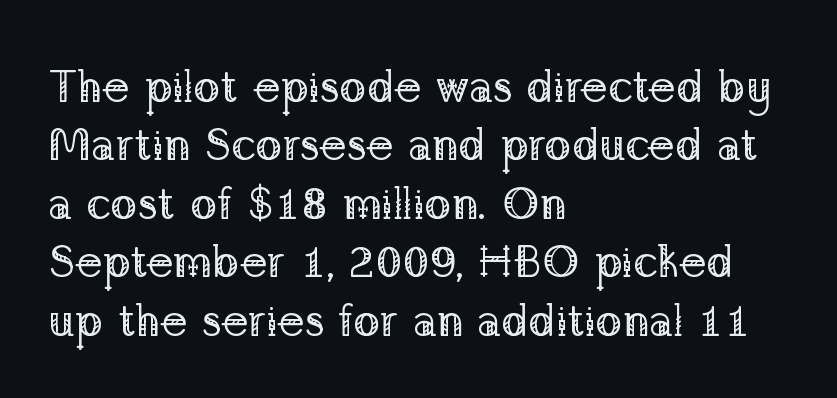
The image shows 45 px regular-weight serif type, upright; set left-aligned, normal line spacing (1.3x), normal letter spacing, not underlined; low stroke contrast and a medium x-height.
